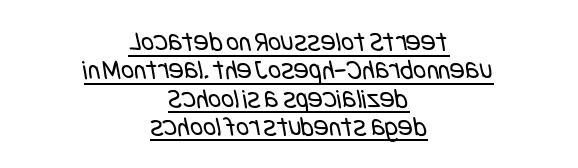
The image shows 28 px regular-weight, condensed sans-serif type; set centered, tight line spacing (1.01x), normal letter spacing, underlined; low stroke contrast and a large x-height.
